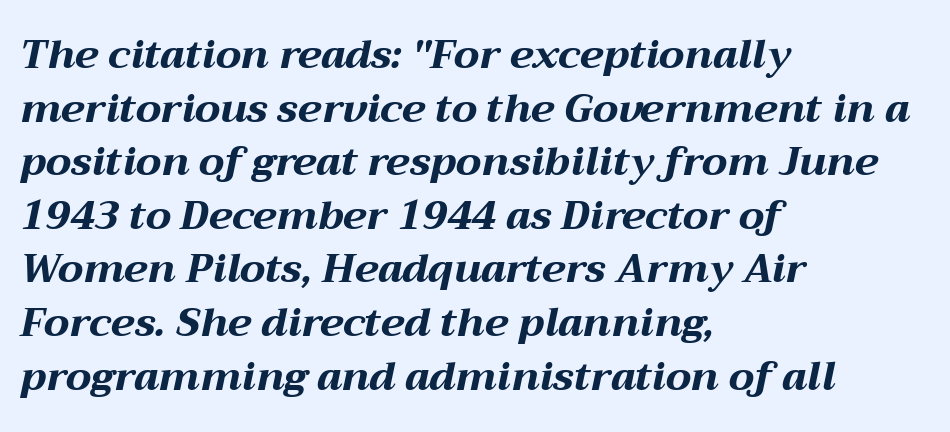
The rendering uses a moderate line-height, typical for paragraphs. Typeset ragged right — the left edge is the straight one. The specimen omits any rule beneath the text block's lines. How heavy is the stroke? Heavy — this is a bold. Spacing verdict: proportional, widths tailored to each character. Quick note: italic.
